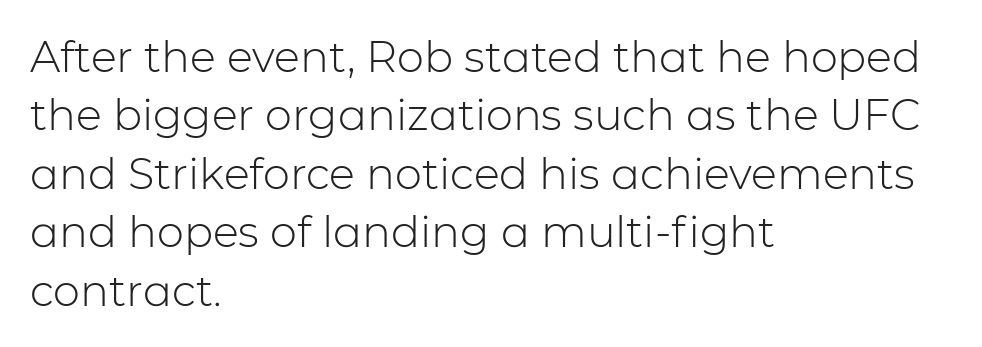
The image shows 43 px light sans-serif type, upright; set left-aligned, normal line spacing (1.36x), normal letter spacing, not underlined; low stroke contrast and a medium x-height.
